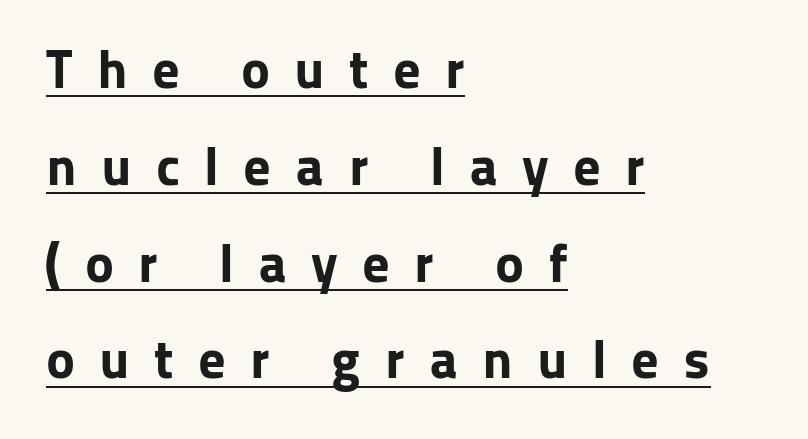
Q: Is the text bold? A: Yes.
Q: Is the text italic (slanted)? A: No, it is upright.
Q: Is the typeface a serif or a sans-serif typeface? A: Sans-serif.
Q: Is the text underlined? A: Yes.
Q: How is the paragraph aligned? A: Left-aligned.
Q: Is the spacing between letters normal or unusually wide? A: Unusually wide.
Q: Width (condensed, normal, or wide)? A: Normal.
Q: Stroke contrast? A: Low.
Q: x-height? A: Medium.
Q: Monospaced? A: No.
